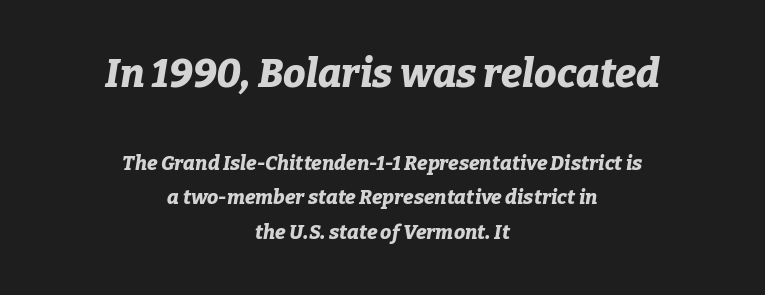
The image shows 40 px bold type, italic (leaning right); set centered, line spacing 1.74x, normal letter spacing, not underlined; the first (top) block is 2.0x larger; low stroke contrast and a medium x-height.
